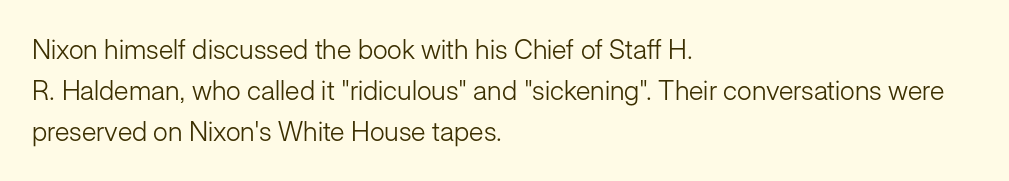
{"italic": "no", "bold": "no", "underline": "no", "align": "left", "line_spacing": "normal", "line_spacing_ratio": 1.52, "letter_spacing": "normal", "letter_spacing_em": 0.0, "glyph_px": 27}
